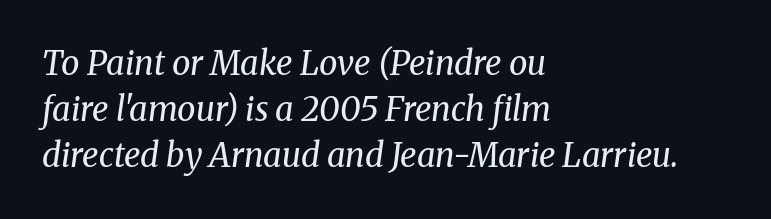
The image shows 33 px regular-weight serif type, italic (leaning right); set left-aligned, normal line spacing (1.39x), normal letter spacing, not underlined; medium stroke contrast and a medium x-height.
